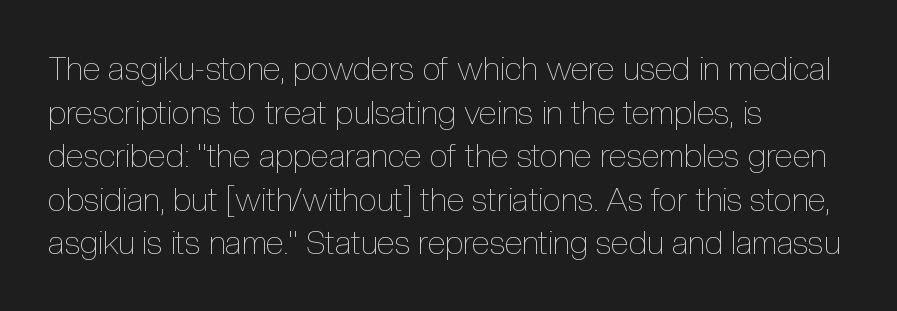
Short and long lines alike share a common starting point at left. The letters advance in unequal steps, a hallmark of proportional type. The type is set solid horizontally, with unmodified tracking. The face looks like a standard text weight, possibly lighter. Nobody drew a line under any word here. Normally led — the rows are evenly, conventionally spaced.
